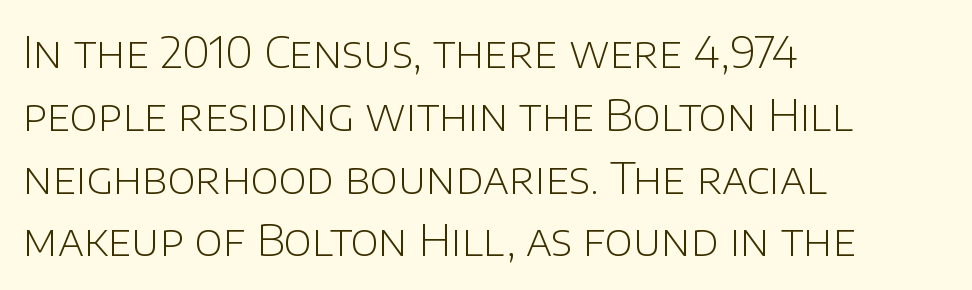
Q: Is the text bold? A: No.
Q: Is the text italic (slanted)? A: No, it is upright.
Q: Is the typeface a serif or a sans-serif typeface? A: Sans-serif.
Q: Is the text underlined? A: No.
Q: How is the paragraph aligned? A: Left-aligned.
Q: Is the spacing between letters normal or unusually wide? A: Normal.
Q: Is the spacing between lines tight, normal or loose? A: Normal.
Q: Width (condensed, normal, or wide)? A: Normal.
Q: Stroke contrast? A: Low.
Q: x-height? A: Large.
Q: Monospaced? A: No.
